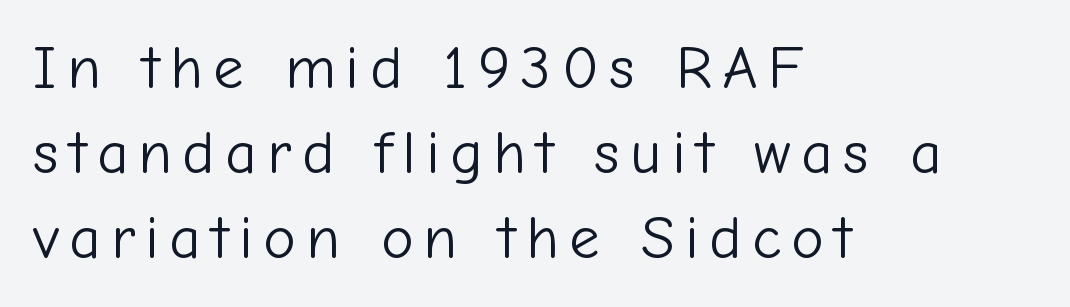
{"serif": "no", "italic": "no", "bold": "no", "weight": "light", "width": "normal", "stroke_contrast": "low", "x_height": "medium", "monospaced": "no", "underline": "no", "align": "left", "line_spacing": "normal", "line_spacing_ratio": 1.39, "glyph_px": 61}
